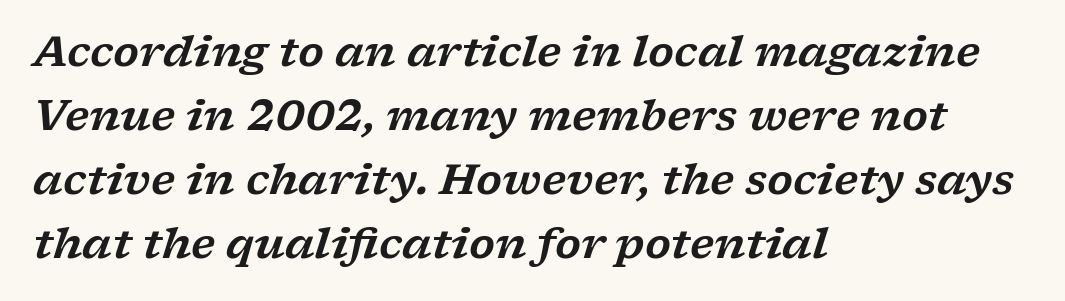
Q: Is the text italic (slanted)? A: Yes, it leans right by about 17 degrees.
Q: Is the typeface a serif or a sans-serif typeface? A: Serif.
Q: Is the text underlined? A: No.
Q: How is the paragraph aligned? A: Left-aligned.
Q: Is the spacing between letters normal or unusually wide? A: Normal.
Q: Is the spacing between lines tight, normal or loose? A: Normal.
Q: Width (condensed, normal, or wide)? A: Wide.
Q: Stroke contrast? A: Low.
Q: x-height? A: Medium.
Q: Monospaced? A: No.
